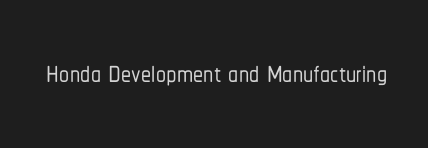
A typesetter would call this zero additional tracking. The rendering uses natural spacing where letterforms have individual widths. No feet cap the strokes, marking this as sans-serif type. These lines were composed using upright roman letters.
